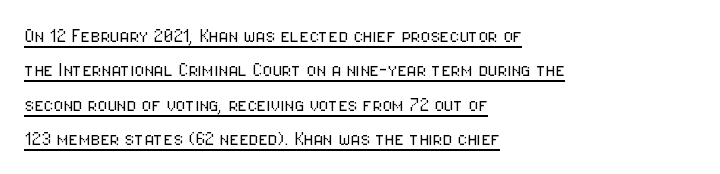
Characters remain perfectly vertical along every line. Does the copy run flush right? No — it runs flush left. These characters rest on top of a visible drawn line. Baseline-to-baseline distance is the conventional proportion of letter height. Standard letterfit; no display-style spreading of the glyphs.
